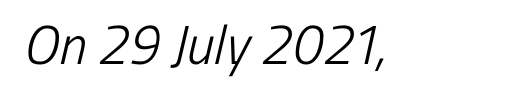
Is this a fixed-width face? No — the glyphs have proportional, varying widths. No letter is thick-stroked: the sample isn't bold. Between one letter and the next there's only the usual sliver of space. Type style note: lacks serifs. Honestly, there is no underline to notice here at all.
